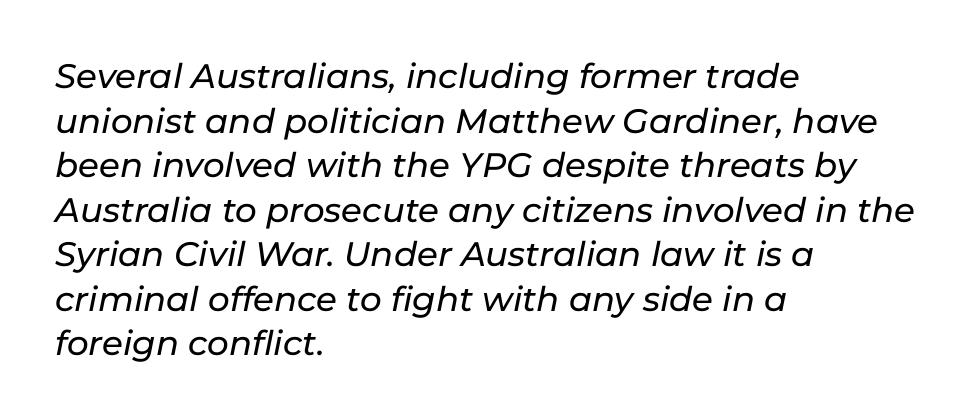
Q: Is the text italic (slanted)? A: Yes, it leans right by about 11 degrees.
Q: Is the text underlined? A: No.
Q: How is the paragraph aligned? A: Left-aligned.
Q: Is the spacing between letters normal or unusually wide? A: Normal.
Q: Is the spacing between lines tight, normal or loose? A: Normal.
Q: Width (condensed, normal, or wide)? A: Normal.
Q: Stroke contrast? A: Low.
Q: x-height? A: Medium.
Q: Monospaced? A: No.
